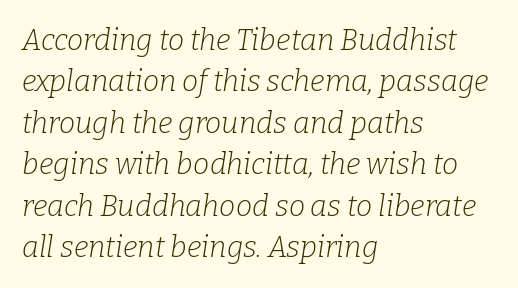
Q: Is the text bold? A: No.
Q: Is the text italic (slanted)? A: Yes, it leans right by about 9 degrees.
Q: Is the typeface a serif or a sans-serif typeface? A: Serif.
Q: Is the text underlined? A: No.
Q: How is the paragraph aligned? A: Left-aligned.
Q: Is the spacing between letters normal or unusually wide? A: Normal.
Q: Is the spacing between lines tight, normal or loose? A: Normal.
Q: Width (condensed, normal, or wide)? A: Normal.
Q: Stroke contrast? A: Low.
Q: x-height? A: Medium.
Q: Monospaced? A: No.
